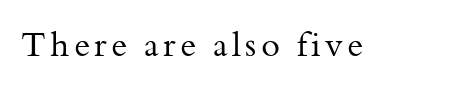
{"serif": "yes", "italic": "no", "bold": "no", "weight": "regular", "width": "normal", "stroke_contrast": "medium", "x_height": "small", "monospaced": "no", "underline": "no", "glyph_px": 34}
